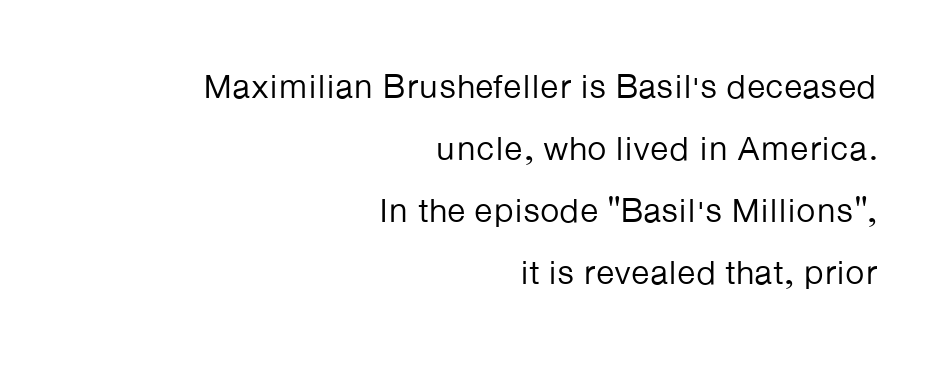
Q: Is the text bold? A: No.
Q: Is the text italic (slanted)? A: No, it is upright.
Q: Is the typeface a serif or a sans-serif typeface? A: Sans-serif.
Q: Is the text underlined? A: No.
Q: How is the paragraph aligned? A: Right-aligned.
Q: Is the spacing between letters normal or unusually wide? A: Normal.
Q: Width (condensed, normal, or wide)? A: Normal.
Q: Stroke contrast? A: Low.
Q: x-height? A: Medium.
Q: Monospaced? A: No.
